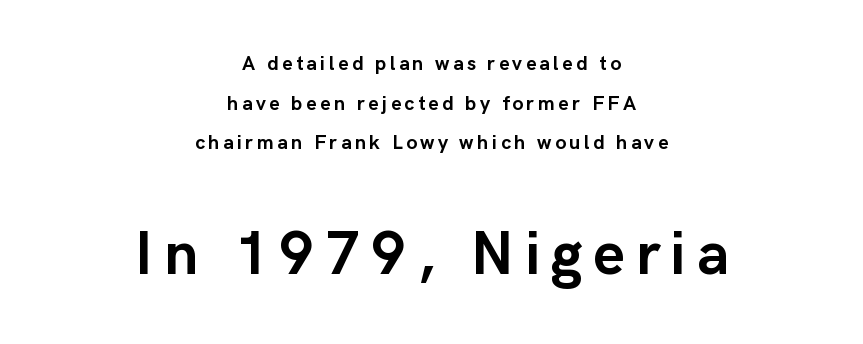
The passage shown begins with its smaller block and ends with its larger one. Descenders are the only things crossing below the line. Varying glyph widths throughout — classic text-font behaviour. This sample uses a sans-serif face. A dark, heavy texture on the line: the type is bold.
